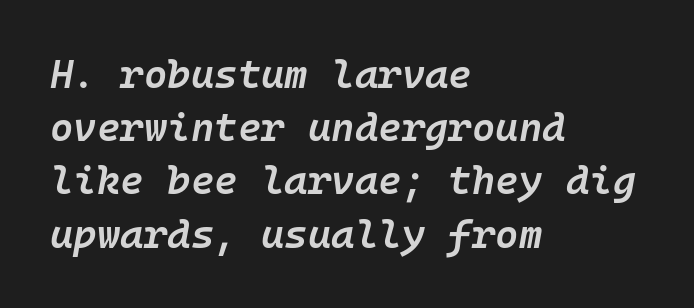
The image shows 40 px semibold type, italic (leaning right), monospaced; set left-aligned, normal line spacing (1.33x), normal letter spacing, not underlined; low stroke contrast and a medium x-height.
